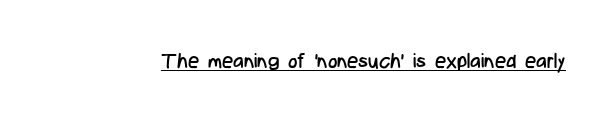
{"italic": "no", "bold": "no", "underline": "yes", "letter_spacing": "normal", "letter_spacing_em": 0.0, "glyph_px": 20}
